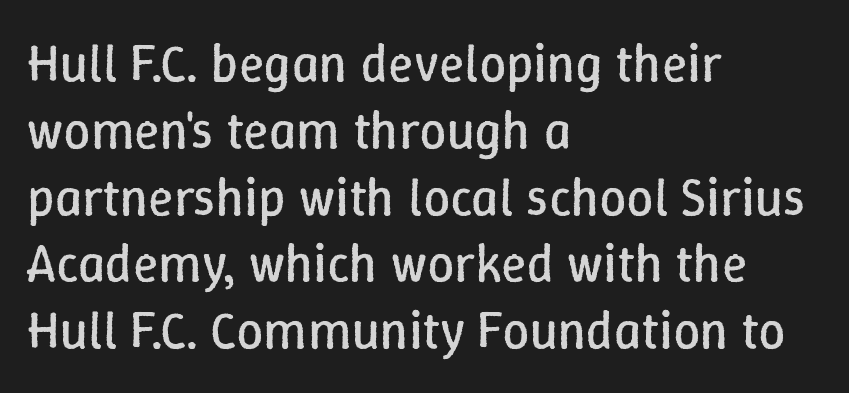
{"italic": "no", "bold": "no", "weight": "regular", "width": "normal", "stroke_contrast": "low", "x_height": "medium", "monospaced": "no", "underline": "no", "align": "left", "line_spacing": "normal", "line_spacing_ratio": 1.26, "letter_spacing": "normal", "letter_spacing_em": 0.0, "glyph_px": 53}
